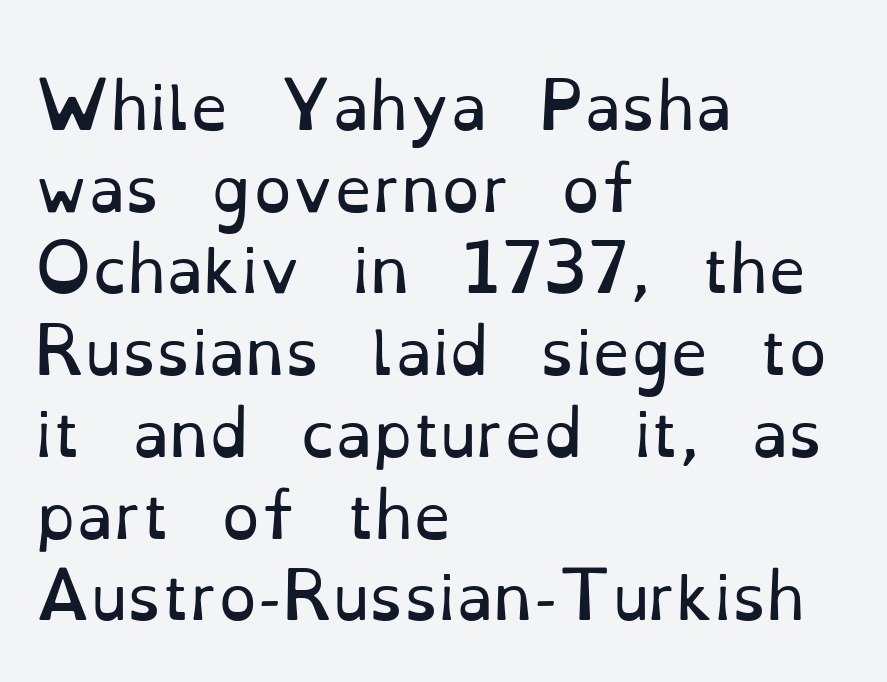
Casual observation: everything's shoved over to the left. Summary of weight: not heavy and not bold. To sum up the face: it has serifs. The type sits square on the baseline with zero lean. There is no visible air inserted between adjacent glyphs. You could not count columns in this text — the font is proportionally spaced.
